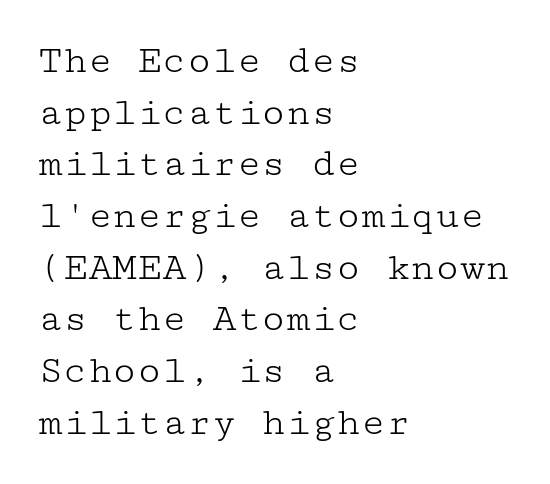
Each letter's strokes conclude with small projecting serifs. Summary of weight: not heavy and not bold. Casual observation: everything's shoved over to the left. The block of text has a typical density, with ordinary space between rows.
